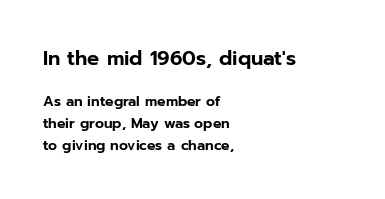
Q: Is the text italic (slanted)? A: No, it is upright.
Q: Is the text underlined? A: No.
Q: How is the paragraph aligned? A: Left-aligned.
Q: Is the spacing between letters normal or unusually wide? A: Normal.
Q: Is the spacing between lines tight, normal or loose? A: Normal.
Q: Which block of text is set in a larger size, the first (top) or the second (bottom)? A: The first (top) one.
